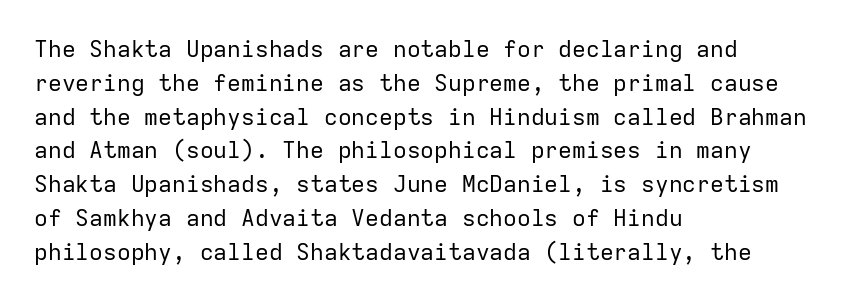
Just letters on the line, the space beneath them empty. Evenly set lines give the paragraph a standard silhouette. Heft: none added — not bold. Notice how the passage keeps a crisp vertical edge on the left only. No extra tracking has been applied to these lines. A roman cut, with each character standing at attention.
